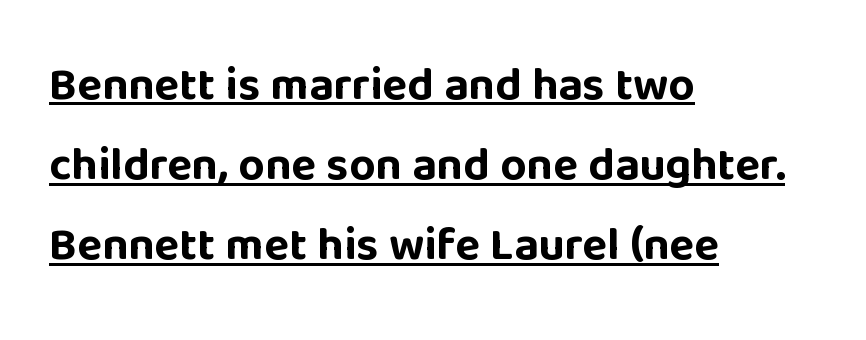
The image shows 46 px bold sans-serif type, upright; set left-aligned, line spacing 1.74x, normal letter spacing, underlined; low stroke contrast and a large x-height.
